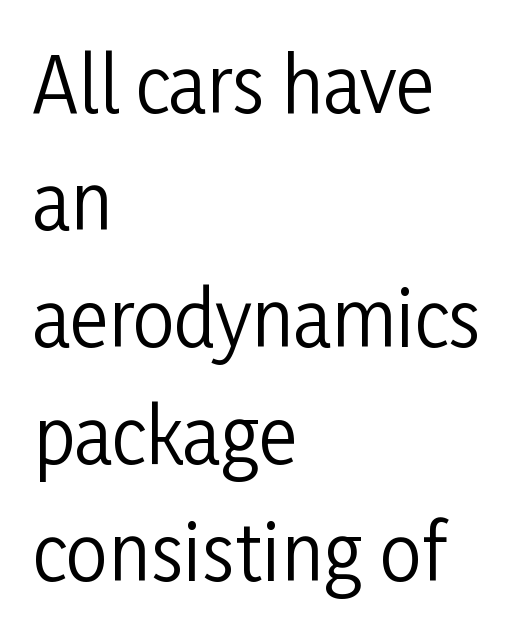
{"serif": "no", "italic": "no", "bold": "no", "weight": "regular", "width": "condensed", "stroke_contrast": "low", "x_height": "medium", "monospaced": "no", "underline": "no", "align": "left", "line_spacing": "normal", "line_spacing_ratio": 1.56, "letter_spacing": "normal", "letter_spacing_em": 0.0, "glyph_px": 75}
